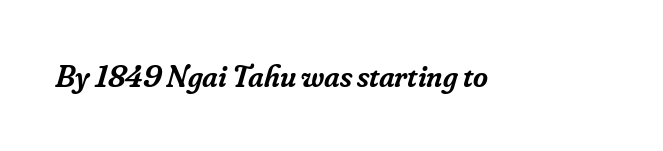
{"serif": "yes", "italic": "yes", "lean": "right", "slant_degrees": 16, "bold": "semi", "weight": "semibold", "width": "normal", "stroke_contrast": "low", "x_height": "small", "monospaced": "no", "underline": "no", "letter_spacing": "normal", "letter_spacing_em": 0.0, "glyph_px": 32}
